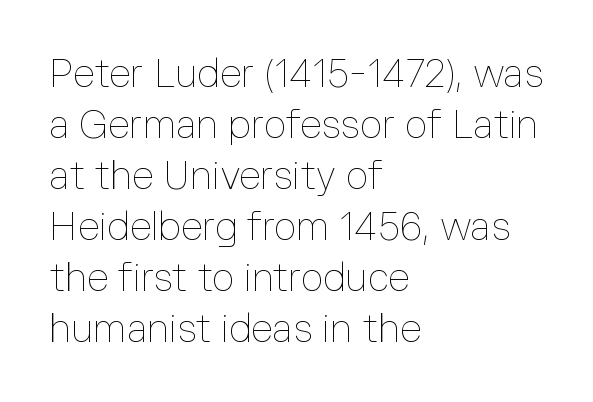
Look at the tracking — it's just the regular setting, nothing added. Upright lettering throughout. The line-height multiplier appears to be the usual default. The passage shown is not bold in any degree. All the whitespace from short lines collects on the right.
